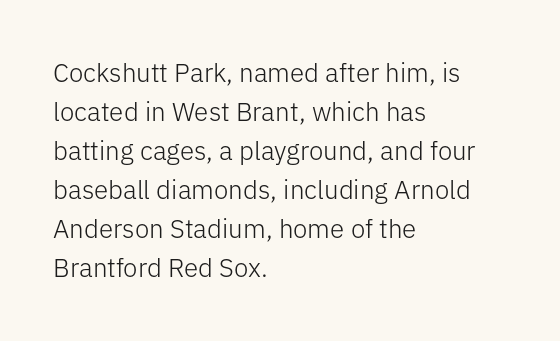
Each new line begins a customary step beneath the previous one. Students, note that the glyphs here touch the page at normal intervals. Letters rest on an invisible, unmarked baseline. Posture: upright roman.
